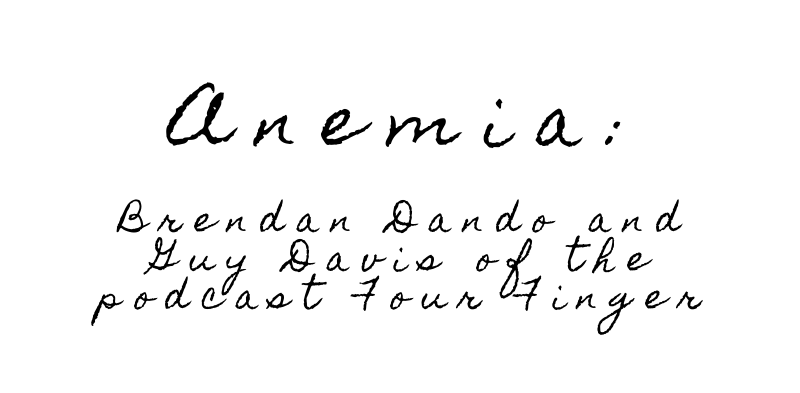
The image shows 68 px condensed type; set centered, tight line spacing (1.13x), unusually wide letter spacing (+0.38 em), not underlined; the first (top) block is 2.0x larger; a small x-height.
